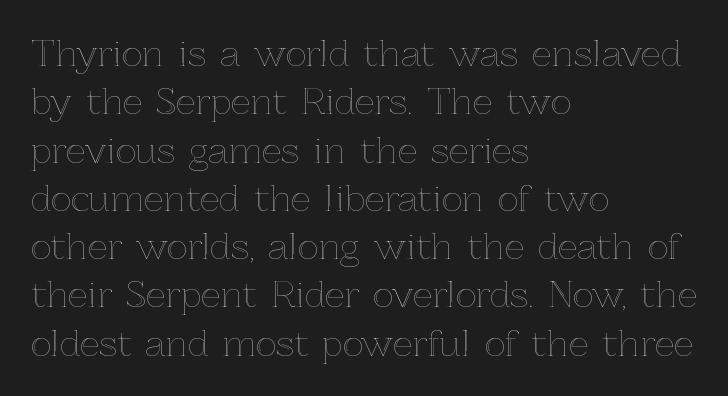
{"italic": "no", "width": "normal", "x_height": "medium", "monospaced": "no", "underline": "no", "align": "left", "line_spacing": "normal", "line_spacing_ratio": 1.38, "letter_spacing": "normal", "letter_spacing_em": 0.0, "glyph_px": 35}
